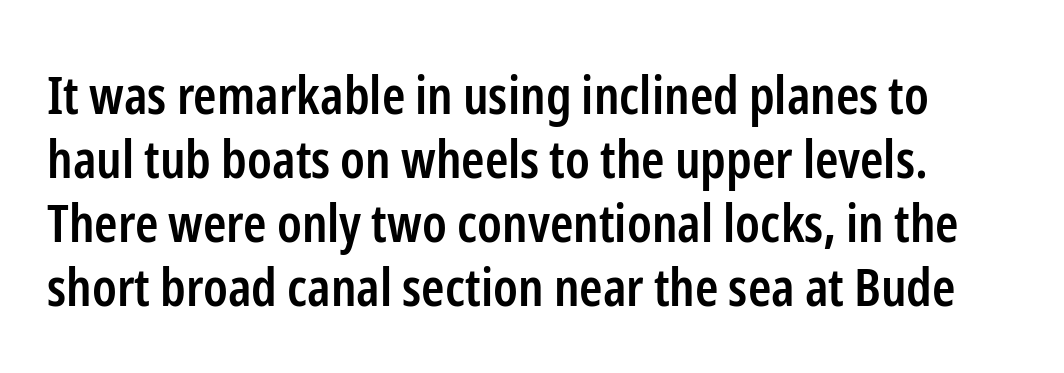
Q: Is the text bold? A: Semi-bold.
Q: Is the text italic (slanted)? A: No, it is upright.
Q: Is the typeface a serif or a sans-serif typeface? A: Sans-serif.
Q: Is the text underlined? A: No.
Q: Is the spacing between letters normal or unusually wide? A: Normal.
Q: Width (condensed, normal, or wide)? A: Condensed.
Q: Stroke contrast? A: Low.
Q: x-height? A: Medium.
Q: Monospaced? A: No.
